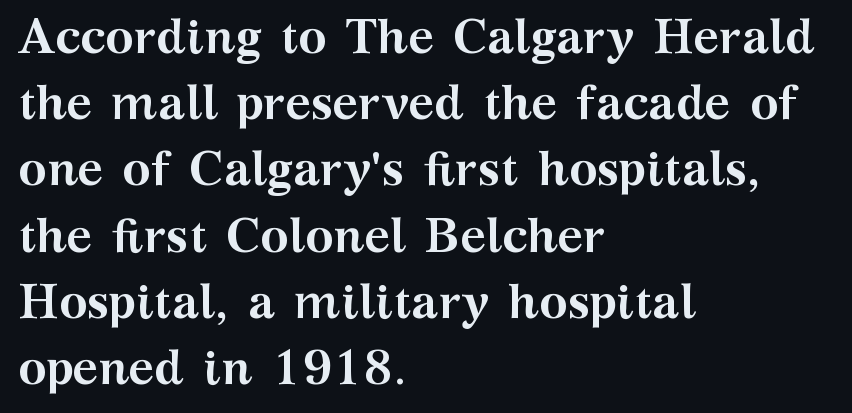
{"serif": "yes", "italic": "no", "bold": "yes", "weight": "semibold", "width": "wide", "stroke_contrast": "medium", "x_height": "medium", "monospaced": "no", "underline": "no", "align": "left", "line_spacing": "normal", "line_spacing_ratio": 1.38, "letter_spacing": "normal", "letter_spacing_em": 0.0, "glyph_px": 48}
